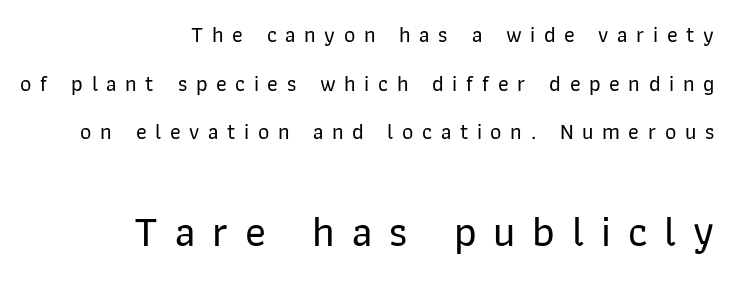
Q: Is the text italic (slanted)? A: No, it is upright.
Q: Is the typeface a serif or a sans-serif typeface? A: Sans-serif.
Q: Is the text underlined? A: No.
Q: How is the paragraph aligned? A: Right-aligned.
Q: Is the spacing between letters normal or unusually wide? A: Unusually wide.
Q: Is the spacing between lines tight, normal or loose? A: Loose.
Q: Which block of text is set in a larger size, the first (top) or the second (bottom)? A: The second (bottom) one.
Q: Width (condensed, normal, or wide)? A: Normal.
Q: Stroke contrast? A: Low.
Q: x-height? A: Medium.
Q: Monospaced? A: No.
